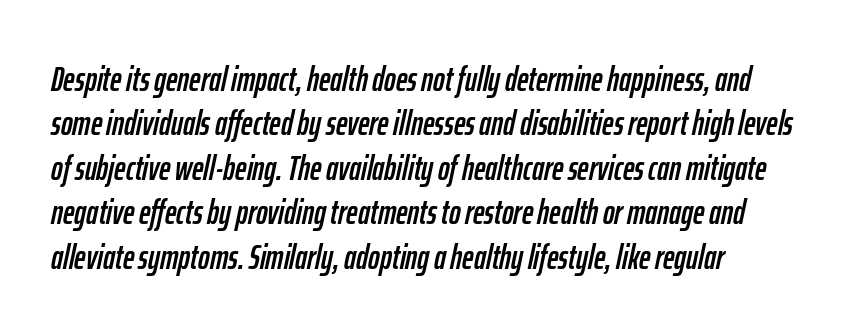
Q: Is the text italic (slanted)? A: Yes, it leans right by about 12 degrees.
Q: Is the text underlined? A: No.
Q: Is the spacing between letters normal or unusually wide? A: Normal.
Q: Is the spacing between lines tight, normal or loose? A: Normal.
Q: Width (condensed, normal, or wide)? A: Condensed.
Q: Stroke contrast? A: Low.
Q: x-height? A: Medium.
Q: Monospaced? A: No.
